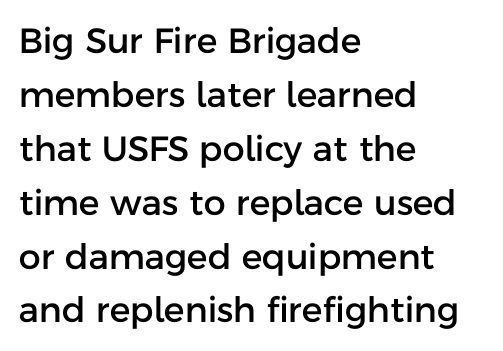
Q: Is the text italic (slanted)? A: No, it is upright.
Q: Is the typeface a serif or a sans-serif typeface? A: Sans-serif.
Q: Is the text underlined? A: No.
Q: How is the paragraph aligned? A: Left-aligned.
Q: Is the spacing between letters normal or unusually wide? A: Normal.
Q: Is the spacing between lines tight, normal or loose? A: Normal.
Q: Width (condensed, normal, or wide)? A: Normal.
Q: Stroke contrast? A: Low.
Q: x-height? A: Medium.
Q: Monospaced? A: No.
